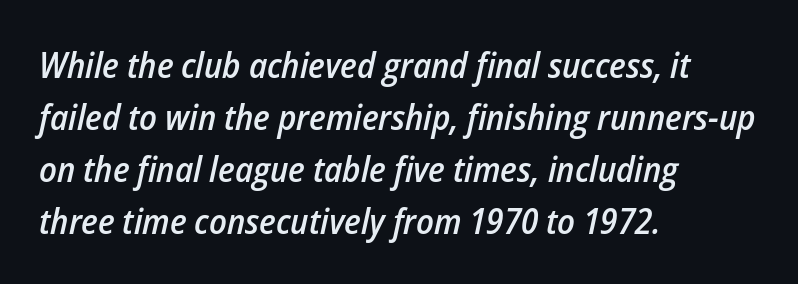
Semibold letterforms, between regular and bold. Think of a printed novel: that variable character pitch is what you see here. The passage shown is not underscored anywhere. Vertically, the passage feels balanced, rows spaced as you'd expect.
